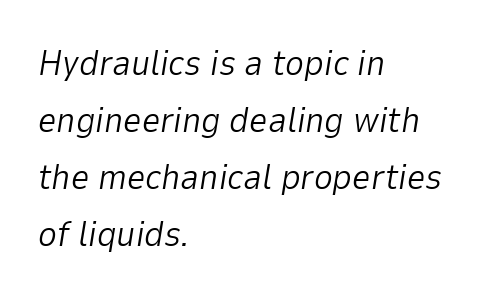
Q: Is the text bold? A: No.
Q: Is the text italic (slanted)? A: Yes, it leans right by about 9 degrees.
Q: Is the text underlined? A: No.
Q: How is the paragraph aligned? A: Left-aligned.
Q: Is the spacing between letters normal or unusually wide? A: Normal.
Q: Is the spacing between lines tight, normal or loose? A: Normal.
Q: Width (condensed, normal, or wide)? A: Normal.
Q: Stroke contrast? A: Low.
Q: x-height? A: Medium.
Q: Monospaced? A: No.
